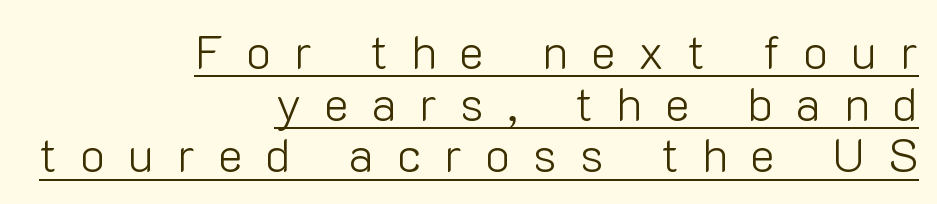
The image shows 47 px light sans-serif type, upright; set right-aligned, tight line spacing (1.1x), unusually wide letter spacing (+0.49 em), underlined; low stroke contrast and a medium x-height.
